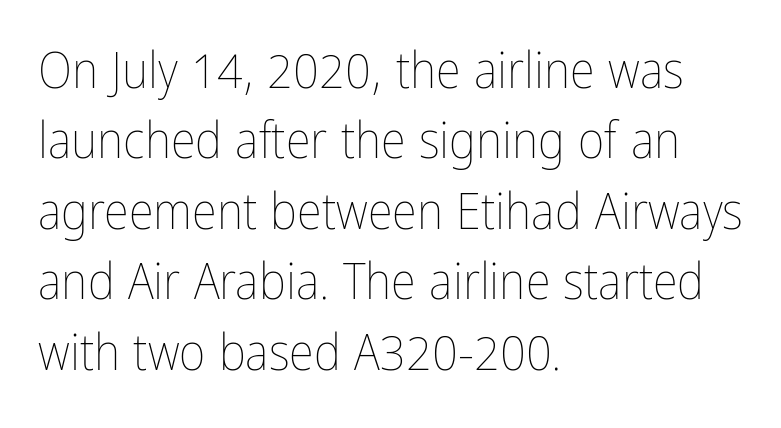
Q: Is the text bold? A: No.
Q: Is the text italic (slanted)? A: No, it is upright.
Q: Is the text underlined? A: No.
Q: How is the paragraph aligned? A: Left-aligned.
Q: Is the spacing between letters normal or unusually wide? A: Normal.
Q: Is the spacing between lines tight, normal or loose? A: Normal.
Q: Width (condensed, normal, or wide)? A: Condensed.
Q: Stroke contrast? A: Low.
Q: x-height? A: Medium.
Q: Monospaced? A: No.
